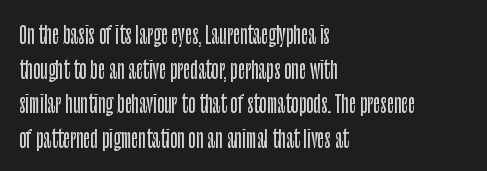
{"italic": "no", "underline": "no", "align": "left", "line_spacing": "normal", "line_spacing_ratio": 1.44, "letter_spacing": "normal", "letter_spacing_em": 0.0, "glyph_px": 24}
